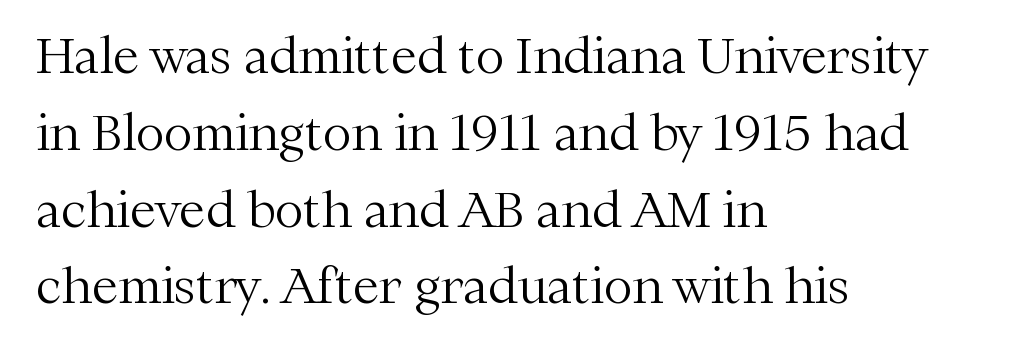
The image shows 48 px light serif type, upright; set left-aligned, normal line spacing (1.6x), normal letter spacing, not underlined; medium stroke contrast and a medium x-height.
